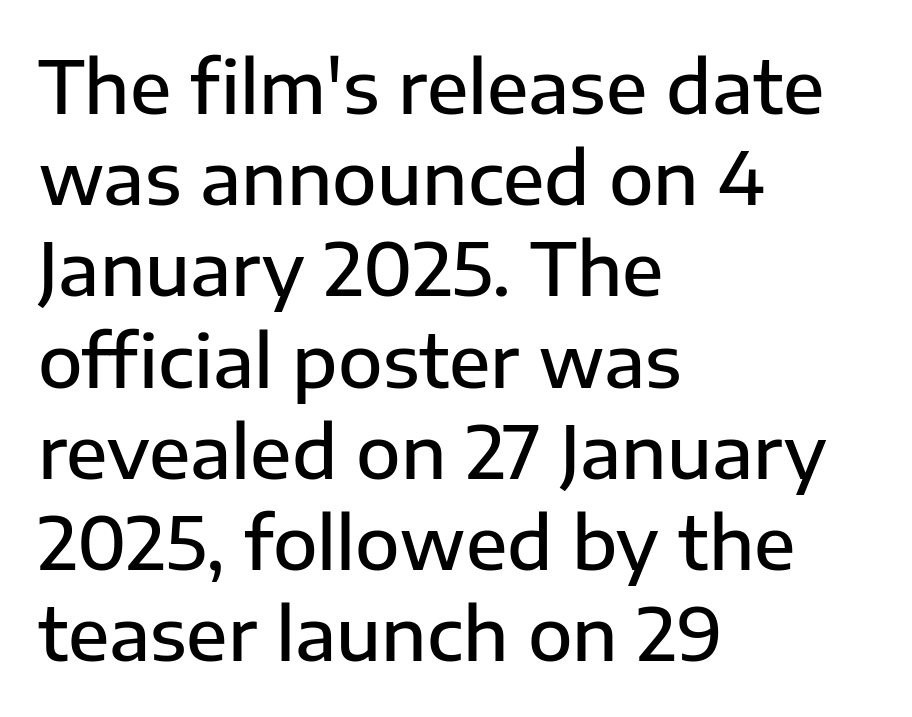
The image shows 73 px semibold sans-serif type, upright; set left-aligned, normal line spacing (1.25x), normal letter spacing, not underlined; low stroke contrast and a medium x-height.
